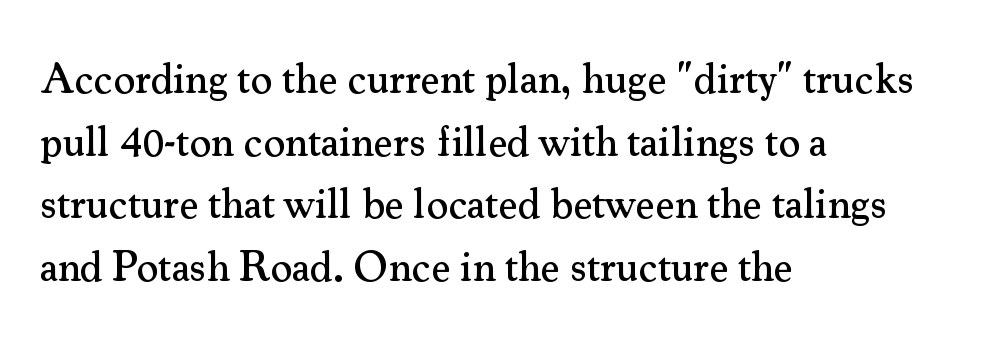
{"serif": "yes", "italic": "no", "width": "normal", "stroke_contrast": "medium", "x_height": "small", "monospaced": "no", "underline": "no", "align": "left", "line_spacing": "normal", "line_spacing_ratio": 1.49, "letter_spacing": "normal", "letter_spacing_em": 0.0, "glyph_px": 42}
